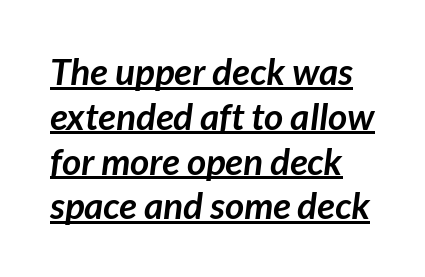
Grotesque or geometric, the face here clearly has no serifs. Proportional: the letters do not fall into vertical columns. Each word holds together tightly as a unit, with standard inter-letter gaps. The ragged edge is on the right, which tells us the setting is flush left. A baseline rule has been typeset under these characters. Plenty of ink on the page — the face is bold.
